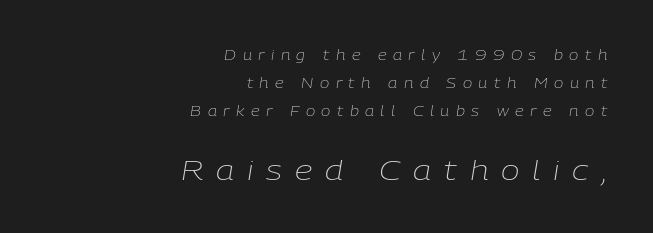
The image shows 28 px light type, italic (leaning right); set right-aligned, loose line spacing (1.99x), unusually wide letter spacing (+0.46 em), not underlined; the second (bottom) block is 2.0x larger; low stroke contrast and a medium x-height.
